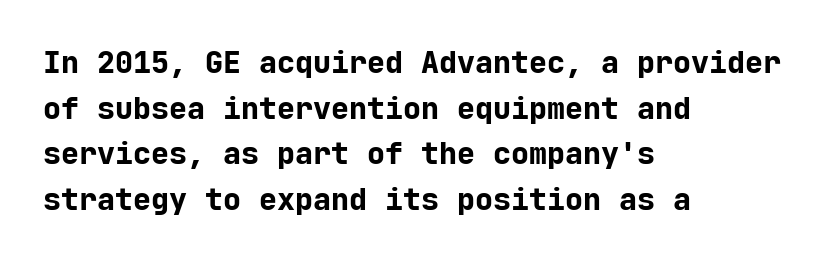
Q: Is the text bold? A: Yes.
Q: Is the text italic (slanted)? A: No, it is upright.
Q: Is the typeface a serif or a sans-serif typeface? A: Sans-serif.
Q: Is the text underlined? A: No.
Q: How is the paragraph aligned? A: Left-aligned.
Q: Is the spacing between letters normal or unusually wide? A: Normal.
Q: Is the spacing between lines tight, normal or loose? A: Normal.
Q: Width (condensed, normal, or wide)? A: Normal.
Q: Stroke contrast? A: Low.
Q: x-height? A: Medium.
Q: Monospaced? A: Yes.
